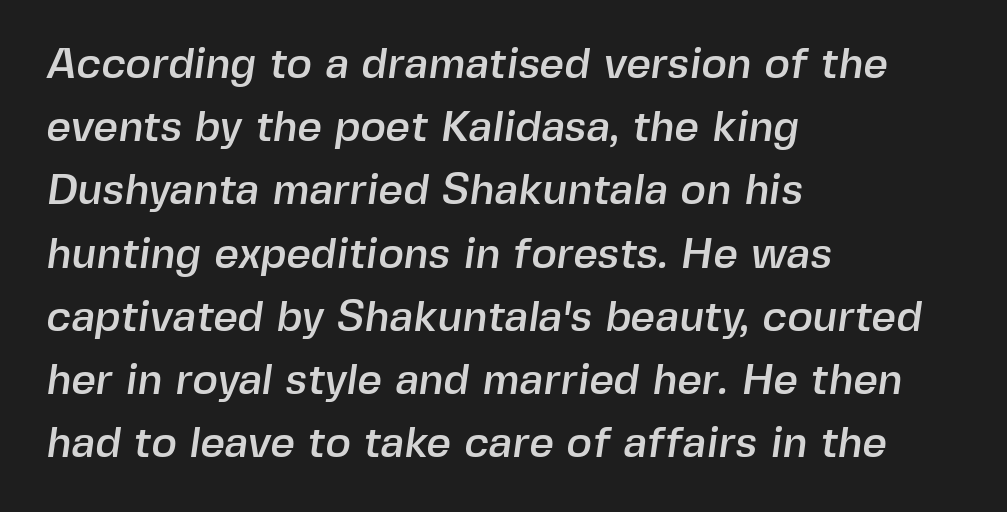
Q: Is the typeface a serif or a sans-serif typeface? A: Sans-serif.
Q: Is the text underlined? A: No.
Q: How is the paragraph aligned? A: Left-aligned.
Q: Is the spacing between letters normal or unusually wide? A: Normal.
Q: Is the spacing between lines tight, normal or loose? A: Normal.
Q: Width (condensed, normal, or wide)? A: Normal.
Q: x-height? A: Medium.
Q: Monospaced? A: No.
